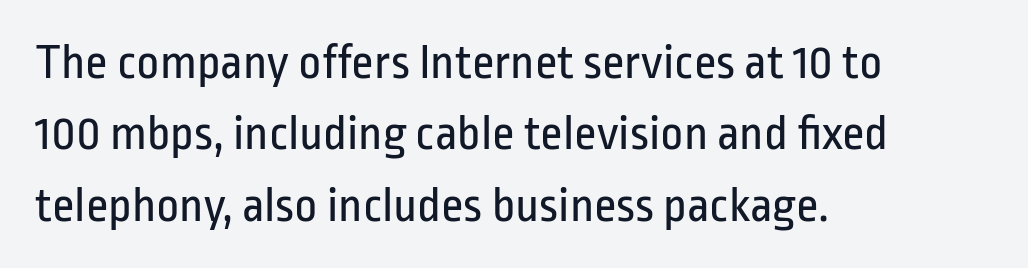
The image shows 50 px regular-weight, condensed sans-serif type, upright; set left-aligned, normal line spacing (1.43x), normal letter spacing, not underlined; low stroke contrast and a medium x-height.
